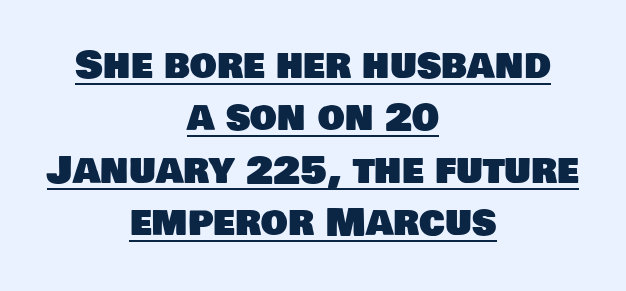
Q: Is the typeface a serif or a sans-serif typeface? A: Sans-serif.
Q: Is the text underlined? A: Yes.
Q: How is the paragraph aligned? A: Centered.
Q: Is the spacing between letters normal or unusually wide? A: Normal.
Q: Is the spacing between lines tight, normal or loose? A: Normal.
Q: Width (condensed, normal, or wide)? A: Normal.
Q: Stroke contrast? A: Low.
Q: x-height? A: Large.
Q: Monospaced? A: No.
